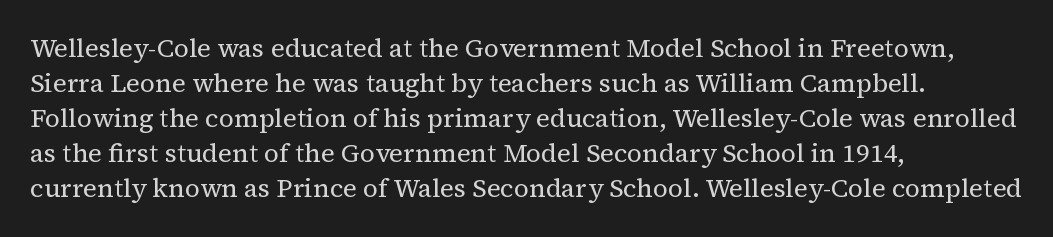
The image shows 26 px text type, upright; set left-aligned, normal line spacing (1.35x), normal letter spacing, not underlined.
